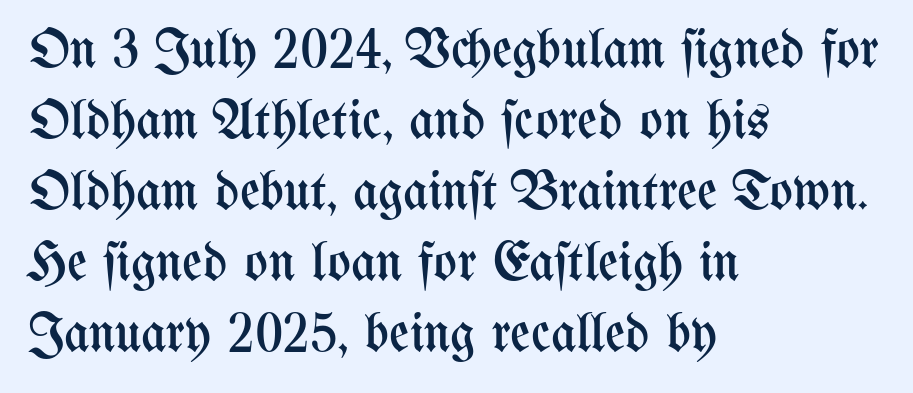
{"italic": "no", "bold": "no", "weight": "regular", "width": "condensed", "stroke_contrast": "medium", "x_height": "medium", "monospaced": "no", "underline": "no", "align": "left", "line_spacing": "normal", "line_spacing_ratio": 1.29, "letter_spacing": "normal", "letter_spacing_em": 0.0, "glyph_px": 55}
